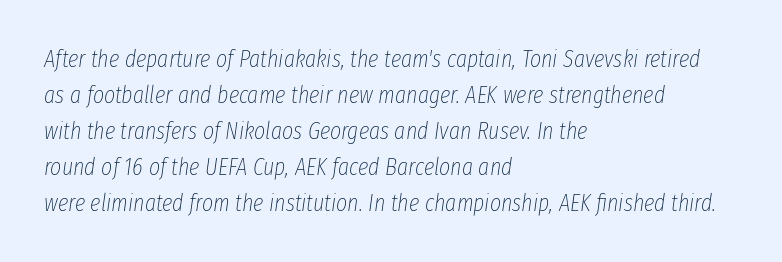
{"italic": "yes", "lean": "right", "slant_degrees": 8, "bold": "no", "underline": "no", "align": "left", "line_spacing": "normal", "line_spacing_ratio": 1.5, "letter_spacing": "normal", "letter_spacing_em": 0.0, "glyph_px": 24}
